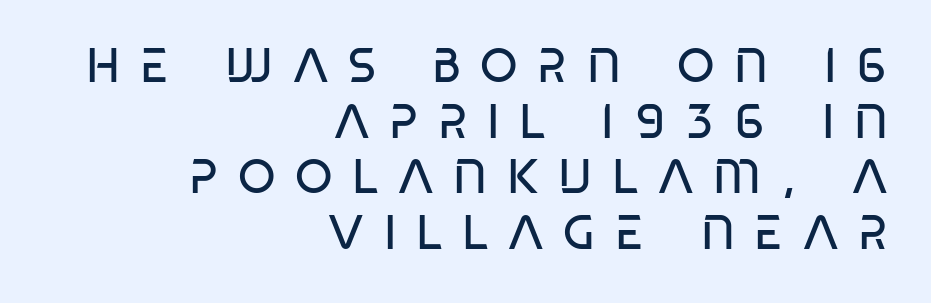
The image shows 48 px regular-weight, condensed sans-serif type; set right-aligned, line spacing 1.16x, unusually wide letter spacing (+0.41 em), not underlined; low stroke contrast and a large x-height.
